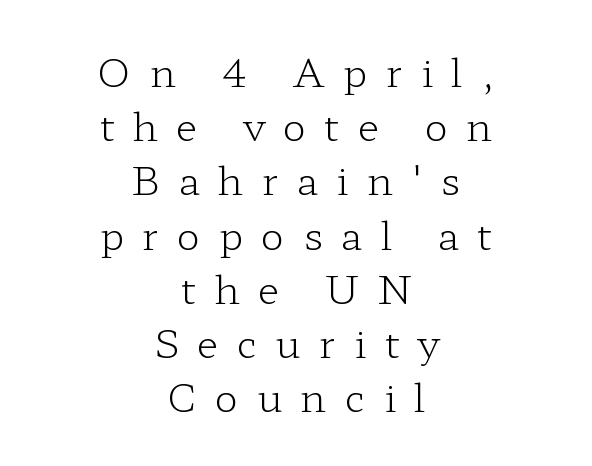
The face used here is seriffed, in the tradition of book romans. Ascenders rise straight up at ninety degrees. Line starts and ends both wander, symmetrically. Spacing verdict: proportional, widths tailored to each character. The specimen omits any rule beneath the text block's lines. Quick note: interline space is typical.
